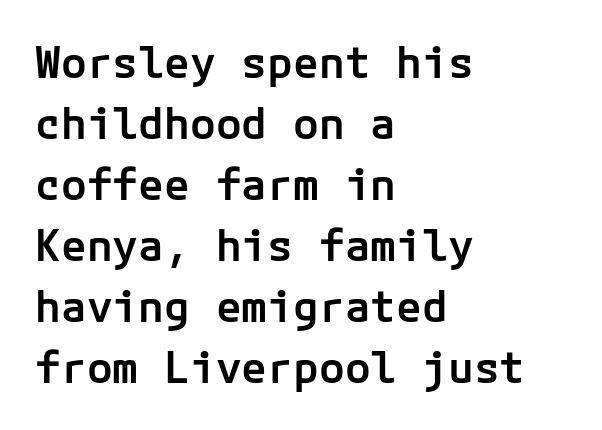
Q: Is the text bold? A: Semi-bold.
Q: Is the text italic (slanted)? A: No, it is upright.
Q: Is the typeface a serif or a sans-serif typeface? A: Sans-serif.
Q: Is the text underlined? A: No.
Q: How is the paragraph aligned? A: Left-aligned.
Q: Is the spacing between letters normal or unusually wide? A: Normal.
Q: Is the spacing between lines tight, normal or loose? A: Normal.
Q: Width (condensed, normal, or wide)? A: Normal.
Q: Stroke contrast? A: Low.
Q: x-height? A: Medium.
